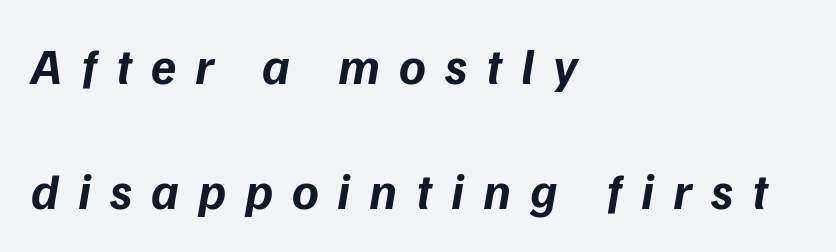
{"italic": "yes", "lean": "right", "slant_degrees": 9, "bold": "yes", "weight": "bold", "width": "normal", "stroke_contrast": "low", "x_height": "medium", "monospaced": "no", "underline": "no", "align": "left", "line_spacing": "loose", "line_spacing_ratio": 2.45, "letter_spacing": "wide", "letter_spacing_em": 0.37, "glyph_px": 51}
